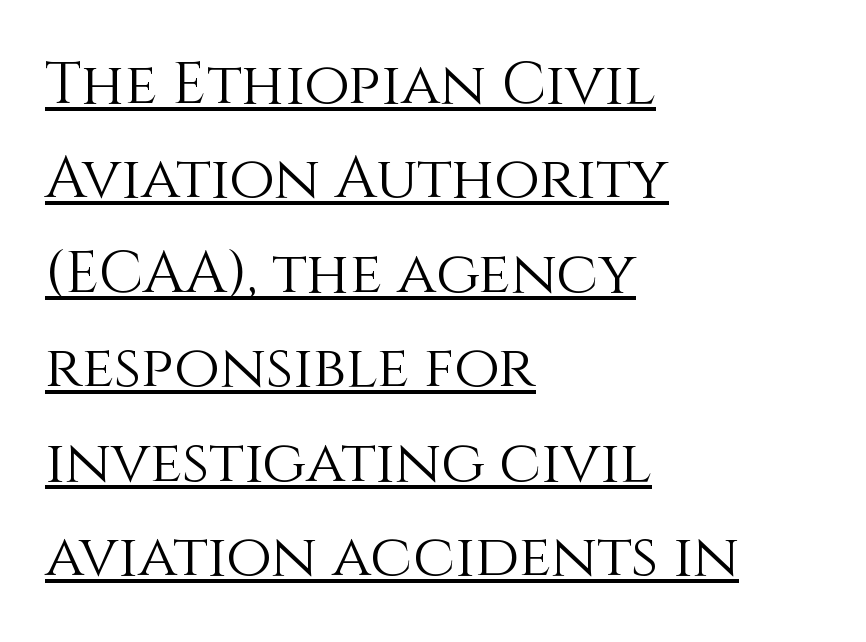
Q: Is the text bold? A: No.
Q: Is the text italic (slanted)? A: No, it is upright.
Q: Is the text underlined? A: Yes.
Q: How is the paragraph aligned? A: Left-aligned.
Q: Is the spacing between letters normal or unusually wide? A: Normal.
Q: Is the spacing between lines tight, normal or loose? A: Normal.
Q: Width (condensed, normal, or wide)? A: Normal.
Q: x-height? A: Large.
Q: Monospaced? A: No.
